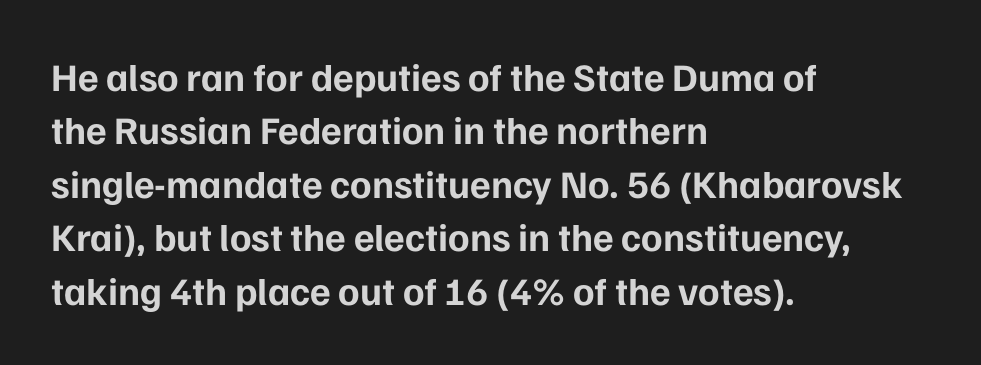
Q: Is the text bold? A: Yes.
Q: Is the text italic (slanted)? A: No, it is upright.
Q: Is the typeface a serif or a sans-serif typeface? A: Sans-serif.
Q: Is the text underlined? A: No.
Q: How is the paragraph aligned? A: Left-aligned.
Q: Is the spacing between letters normal or unusually wide? A: Normal.
Q: Is the spacing between lines tight, normal or loose? A: Normal.
Q: Width (condensed, normal, or wide)? A: Normal.
Q: Stroke contrast? A: Low.
Q: x-height? A: Medium.
Q: Monospaced? A: No.
